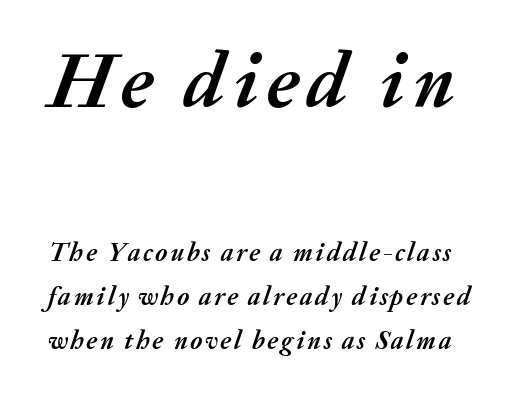
{"italic": "yes", "lean": "right", "slant_degrees": 20, "bold": "yes", "weight": "semibold", "width": "normal", "stroke_contrast": "medium", "x_height": "medium", "monospaced": "no", "underline": "no", "line_spacing": "normal", "line_spacing_ratio": 1.68, "larger_block": "first", "size_ratio": 3.0, "glyph_px": 78}
